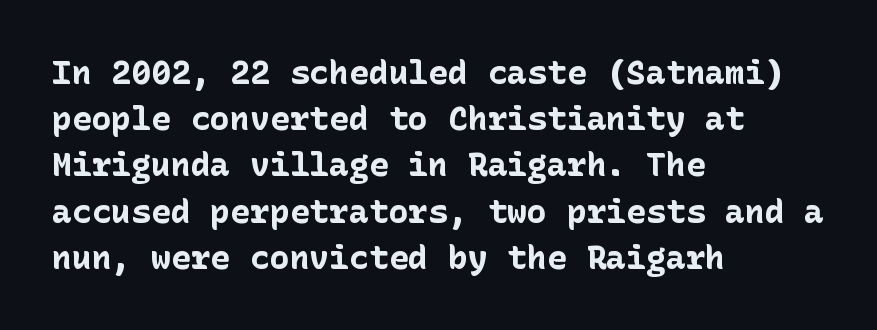
The image shows 33 px bold sans-serif type, upright; set left-aligned, normal line spacing (1.4x), normal letter spacing, not underlined; low stroke contrast and a medium x-height.
